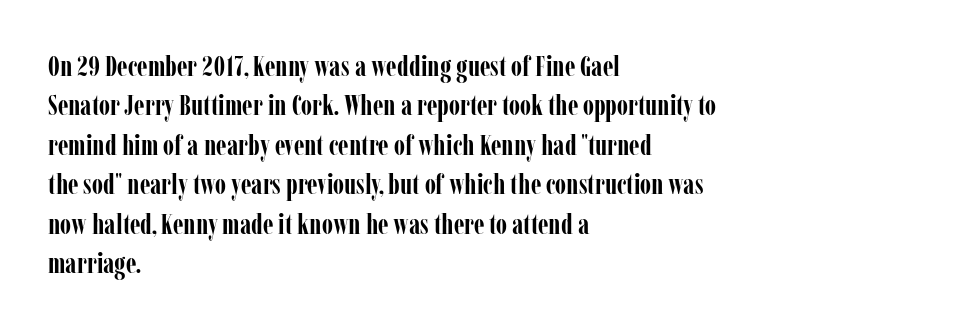
Leading: standard. The setting favours the left margin, as ordinary paragraphs usually do. Each glyph is drawn with heavy, bold strokes. The passage shown has conventional tracking throughout. The face used here is seriffed, in the tradition of book romans. Words float on clear page, feet unadorned.
